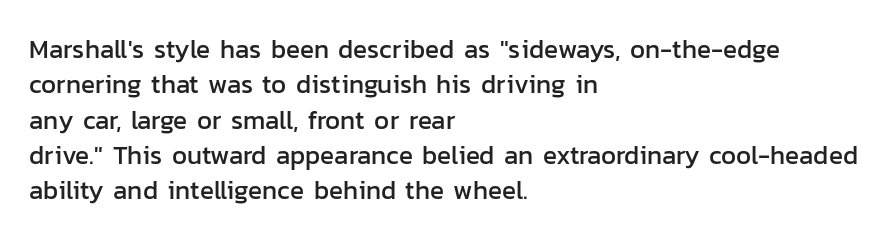
The passage shown stacks its lines at a standard gap. These lines stack with their left ends in a neat column. A roman cut, with each character standing at attention. Caption: standard tracking, unaltered. Words float on clear page, feet unadorned.
